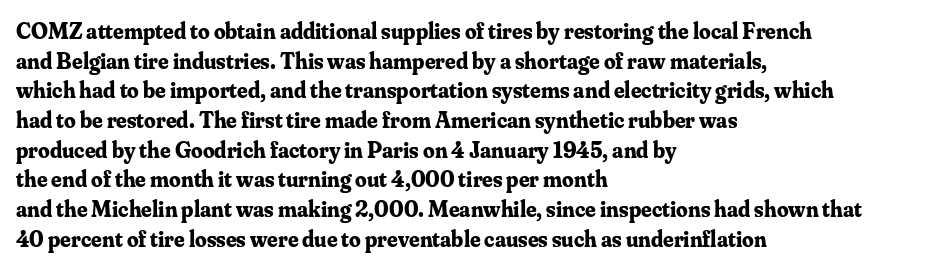
Q: Is the text bold? A: Yes.
Q: Is the text italic (slanted)? A: No, it is upright.
Q: Is the text underlined? A: No.
Q: How is the paragraph aligned? A: Left-aligned.
Q: Is the spacing between letters normal or unusually wide? A: Normal.
Q: Is the spacing between lines tight, normal or loose? A: Normal.
